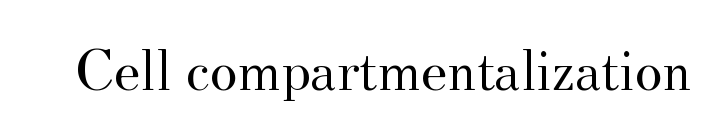
These lines keep a tight, regular rhythm from letter to letter. Serifs: yes, visible at the terminals of the letterforms. These lines are rendered in a variable-pitch font. Do the letters lean? They stand straight. Is this a heavy cut? Hardly; it is regular or lighter.
